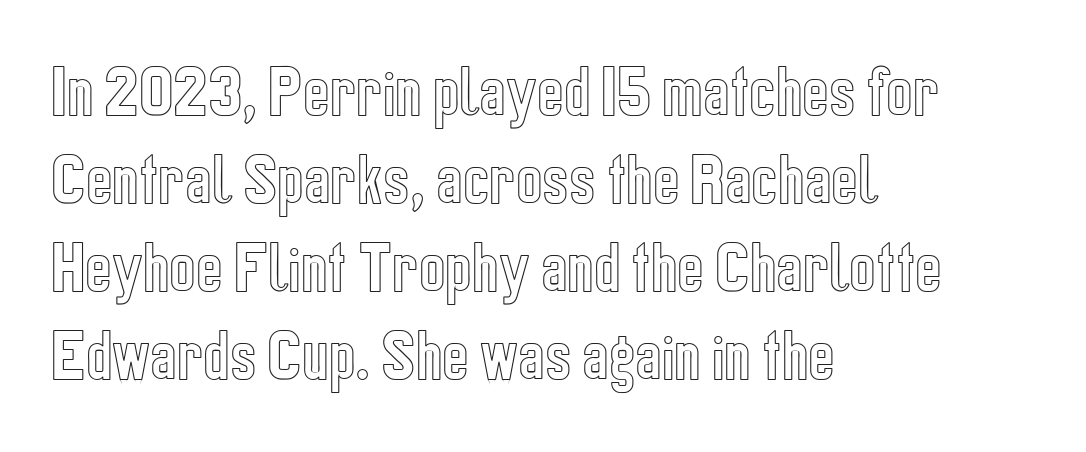
Q: Is the text italic (slanted)? A: No, it is upright.
Q: Is the text underlined? A: No.
Q: How is the paragraph aligned? A: Left-aligned.
Q: Is the spacing between letters normal or unusually wide? A: Normal.
Q: Is the spacing between lines tight, normal or loose? A: Normal.
Q: Width (condensed, normal, or wide)? A: Condensed.
Q: x-height? A: Medium.
Q: Monospaced? A: No.
